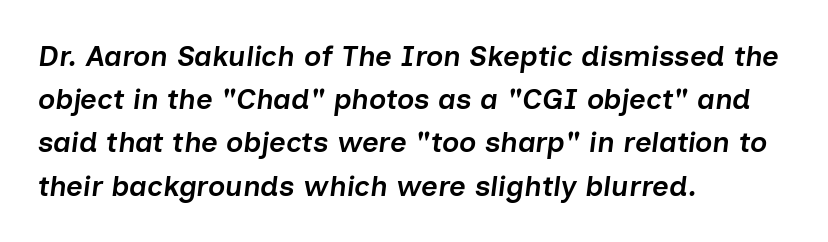
{"italic": "yes", "lean": "right", "slant_degrees": 7, "bold": "semi", "weight": "semibold", "width": "normal", "stroke_contrast": "low", "x_height": "medium", "monospaced": "no", "underline": "no", "align": "left", "line_spacing": "normal", "line_spacing_ratio": 1.49, "letter_spacing": "normal", "letter_spacing_em": 0.0, "glyph_px": 29}
